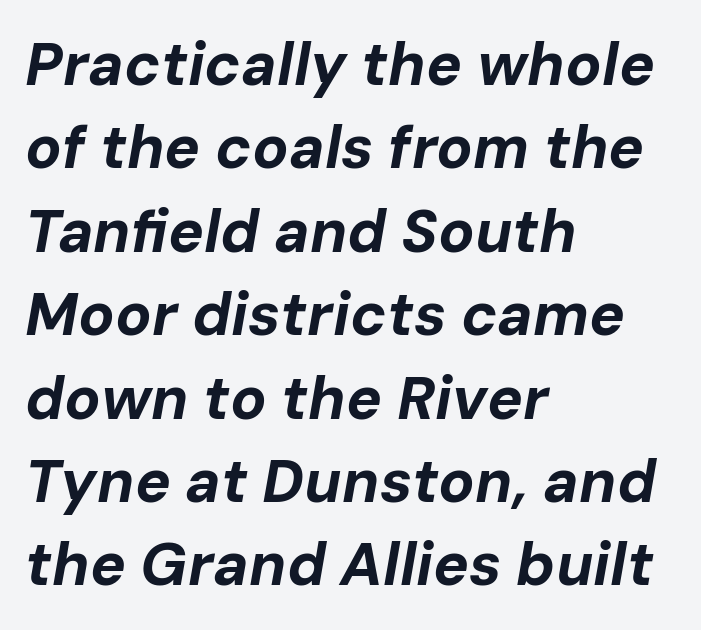
Q: Is the text bold? A: Yes.
Q: Is the text italic (slanted)? A: Yes, it leans right by about 10 degrees.
Q: Is the text underlined? A: No.
Q: How is the paragraph aligned? A: Left-aligned.
Q: Is the spacing between letters normal or unusually wide? A: Normal.
Q: Is the spacing between lines tight, normal or loose? A: Normal.
Q: Width (condensed, normal, or wide)? A: Normal.
Q: Stroke contrast? A: Low.
Q: x-height? A: Medium.
Q: Monospaced? A: No.
